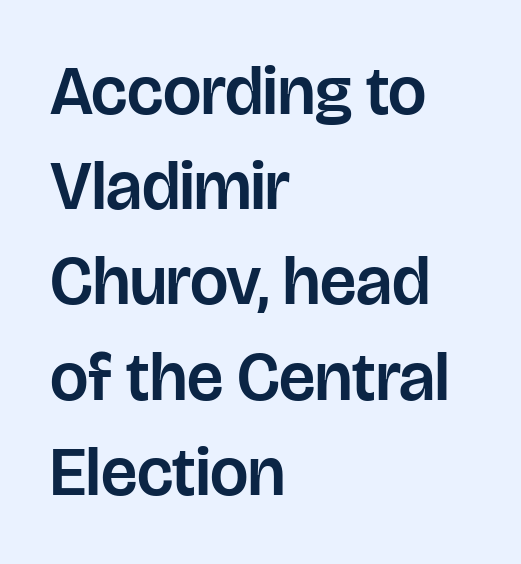
Q: Is the text italic (slanted)? A: No, it is upright.
Q: Is the typeface a serif or a sans-serif typeface? A: Sans-serif.
Q: Is the text underlined? A: No.
Q: How is the paragraph aligned? A: Left-aligned.
Q: Is the spacing between letters normal or unusually wide? A: Normal.
Q: Is the spacing between lines tight, normal or loose? A: Normal.
Q: Width (condensed, normal, or wide)? A: Normal.
Q: Stroke contrast? A: Low.
Q: x-height? A: Large.
Q: Monospaced? A: No.
